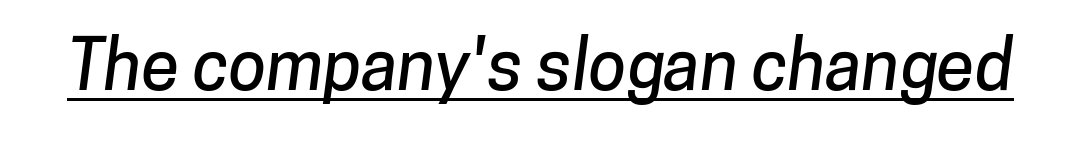
The image shows 69 px sans-serif type; set normal letter spacing, underlined; low stroke contrast and a medium x-height.
